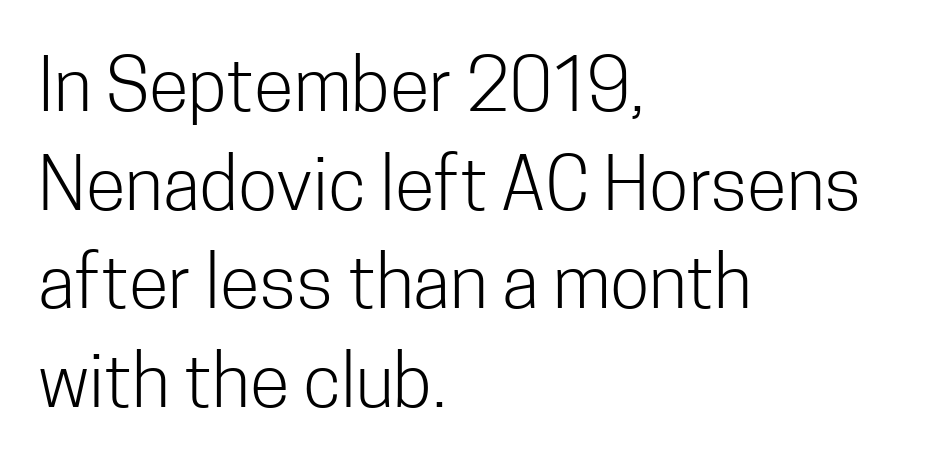
Q: Is the text bold? A: No.
Q: Is the text italic (slanted)? A: No, it is upright.
Q: Is the typeface a serif or a sans-serif typeface? A: Sans-serif.
Q: Is the text underlined? A: No.
Q: How is the paragraph aligned? A: Left-aligned.
Q: Is the spacing between letters normal or unusually wide? A: Normal.
Q: Is the spacing between lines tight, normal or loose? A: Normal.
Q: Width (condensed, normal, or wide)? A: Condensed.
Q: Stroke contrast? A: Low.
Q: x-height? A: Medium.
Q: Monospaced? A: No.
